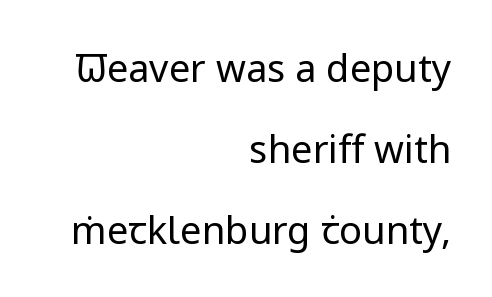
Q: Is the text bold? A: No.
Q: Is the text italic (slanted)? A: No, it is upright.
Q: Is the typeface a serif or a sans-serif typeface? A: Sans-serif.
Q: Is the text underlined? A: No.
Q: How is the paragraph aligned? A: Right-aligned.
Q: Is the spacing between letters normal or unusually wide? A: Normal.
Q: Is the spacing between lines tight, normal or loose? A: Loose.
Q: Width (condensed, normal, or wide)? A: Normal.
Q: Stroke contrast? A: Low.
Q: x-height? A: Medium.
Q: Monospaced? A: No.
